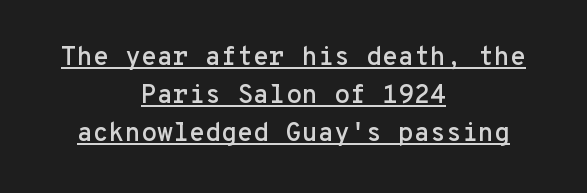
Q: Is the text italic (slanted)? A: No, it is upright.
Q: Is the text underlined? A: Yes.
Q: How is the paragraph aligned? A: Centered.
Q: Is the spacing between letters normal or unusually wide? A: Normal.
Q: Is the spacing between lines tight, normal or loose? A: Normal.
